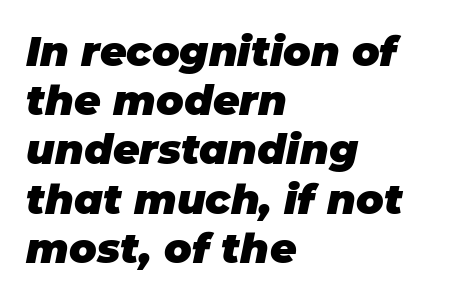
{"italic": "yes", "lean": "right", "slant_degrees": 11, "bold": "yes", "weight": "heavy", "width": "normal", "stroke_contrast": "low", "x_height": "large", "monospaced": "no", "underline": "no", "align": "left", "line_spacing_ratio": 1.2, "letter_spacing": "normal", "letter_spacing_em": 0.0, "glyph_px": 41}
